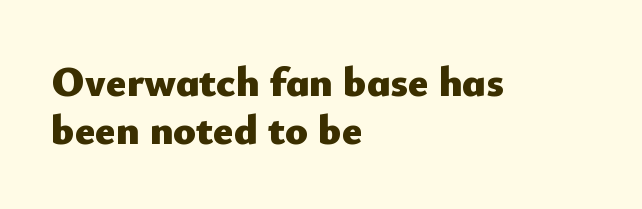
Q: Is the text bold? A: Yes.
Q: Is the text italic (slanted)? A: No, it is upright.
Q: Is the typeface a serif or a sans-serif typeface? A: Sans-serif.
Q: Is the text underlined? A: No.
Q: How is the paragraph aligned? A: Left-aligned.
Q: Is the spacing between letters normal or unusually wide? A: Normal.
Q: Is the spacing between lines tight, normal or loose? A: Tight.
Q: Width (condensed, normal, or wide)? A: Normal.
Q: Stroke contrast? A: Low.
Q: x-height? A: Small.
Q: Monospaced? A: No.
